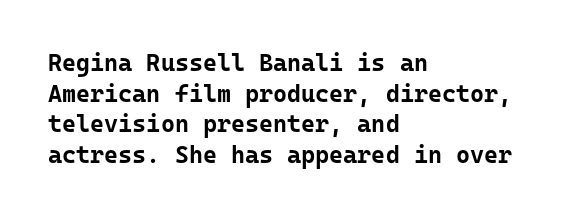
{"italic": "no", "bold": "yes", "underline": "no", "align": "left", "line_spacing": "normal", "line_spacing_ratio": 1.28, "letter_spacing": "normal", "letter_spacing_em": 0.0, "glyph_px": 24}
